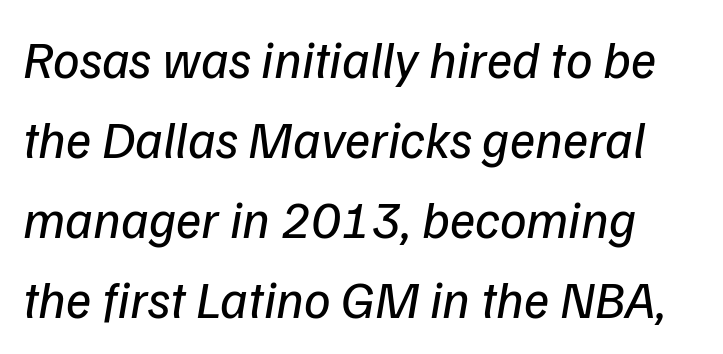
Varying glyph widths throughout — classic text-font behaviour. The glyphs in this specimen are sans serif. Unmarked baselines from the first word to the last. This rendering leaves character spacing at its baseline value. The lines sit at an ordinary, default distance from one another.
